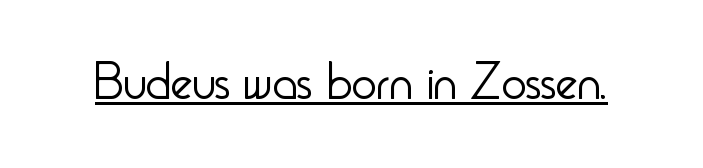
The image shows 53 px light, condensed sans-serif type, upright; set normal letter spacing, underlined; low stroke contrast and a small x-height.
